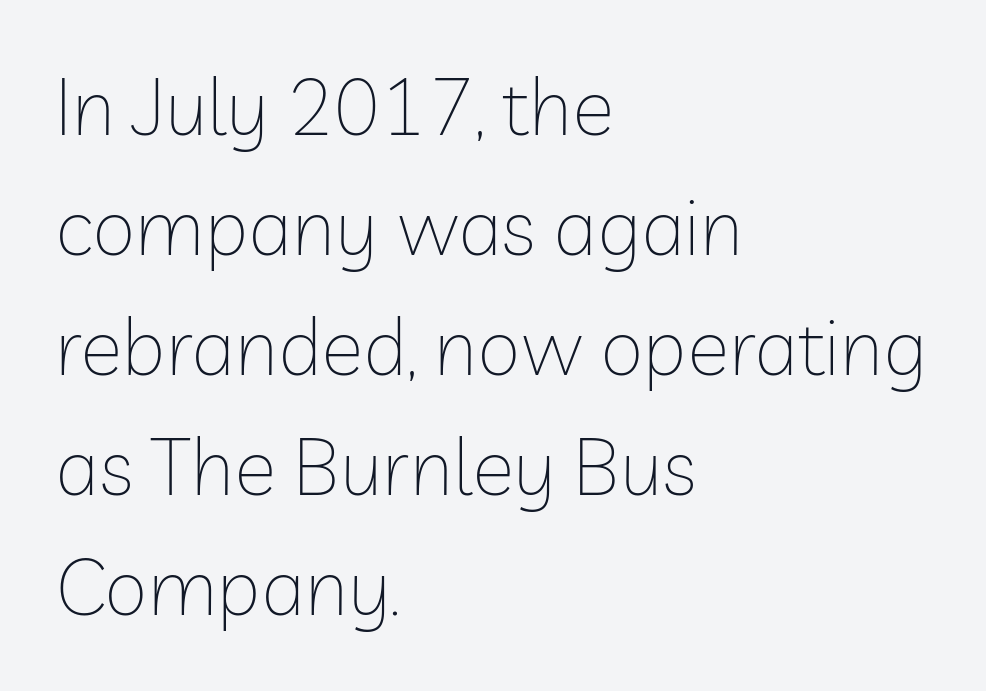
{"serif": "no", "italic": "no", "bold": "no", "weight": "thin", "width": "normal", "stroke_contrast": "low", "x_height": "medium", "monospaced": "no", "underline": "no", "align": "left", "line_spacing": "normal", "line_spacing_ratio": 1.52, "letter_spacing": "normal", "letter_spacing_em": 0.0, "glyph_px": 79}
